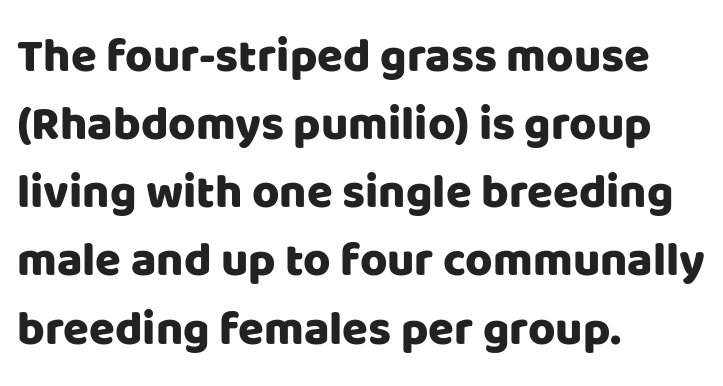
Teacher's note: observe the even left margin — that is flush-left alignment. The string is rendered with underlining switched off. Character widths vary here, with narrow letters taking less room than wide ones. Rows of type keep a routine distance in the vertical direction. Inter-character spacing is left at the font's built-in metrics. The letters carry no serifs — their stems end cleanly without finishing strokes.
